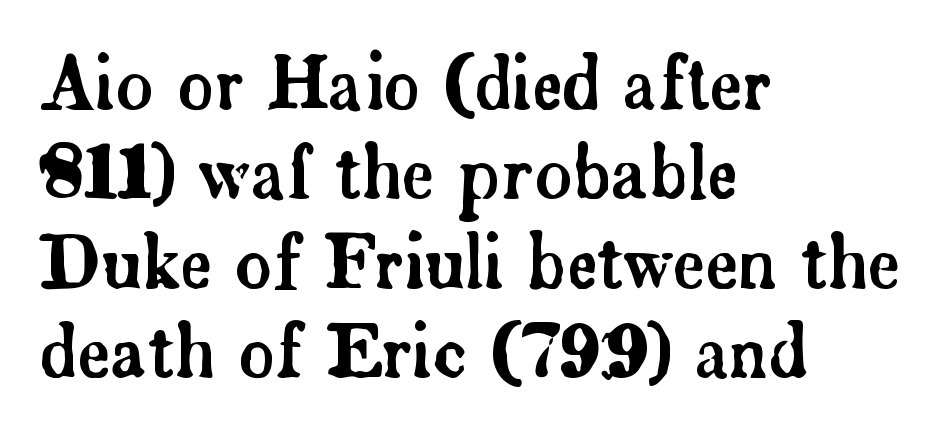
{"serif": "yes", "italic": "no", "width": "normal", "stroke_contrast": "low", "x_height": "small", "monospaced": "no", "underline": "no", "align": "left", "line_spacing": "normal", "line_spacing_ratio": 1.26, "letter_spacing": "normal", "letter_spacing_em": 0.0, "glyph_px": 71}
